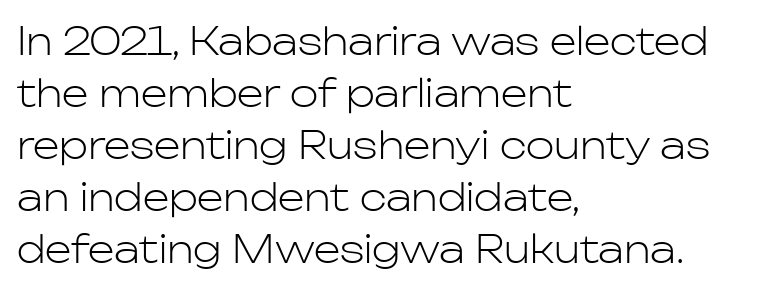
The image shows 38 px light sans-serif type, upright; set left-aligned, normal line spacing (1.37x), normal letter spacing, not underlined; low stroke contrast and a medium x-height.
